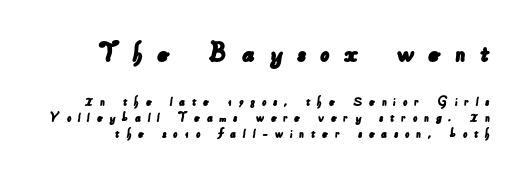
The image shows 30 px sans-serif type; set line spacing 1.16x, unusually wide letter spacing (+0.46 em), not underlined; the first (top) block is 2.14x larger; low stroke contrast and a small x-height.
